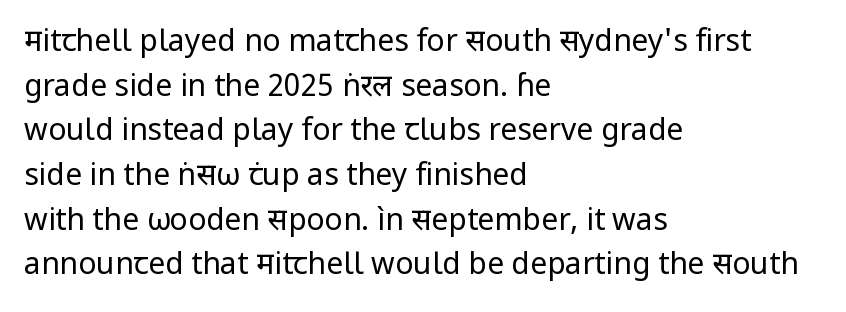
Look at the bottom of the vertical strokes: they stop flat, with no serifs. Tracking here is standard; glyphs follow each other at the usual distance. What's the leading like? Ordinary, nothing unusual. Weight class: somewhere from thin through regular.
